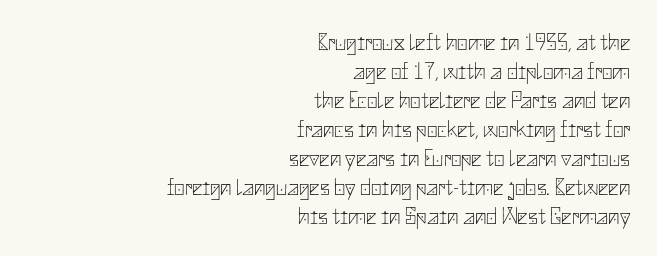
Unmarked baselines from the first word to the last. Vertical spacing — default. Which margin do the lines hug? The right one — the left edge is uneven. Students, note that the glyphs here touch the page at normal intervals.
